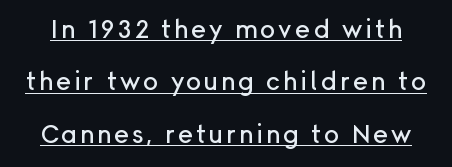
Q: Is the text italic (slanted)? A: No, it is upright.
Q: Is the text underlined? A: Yes.
Q: Is the spacing between lines tight, normal or loose? A: Loose.
